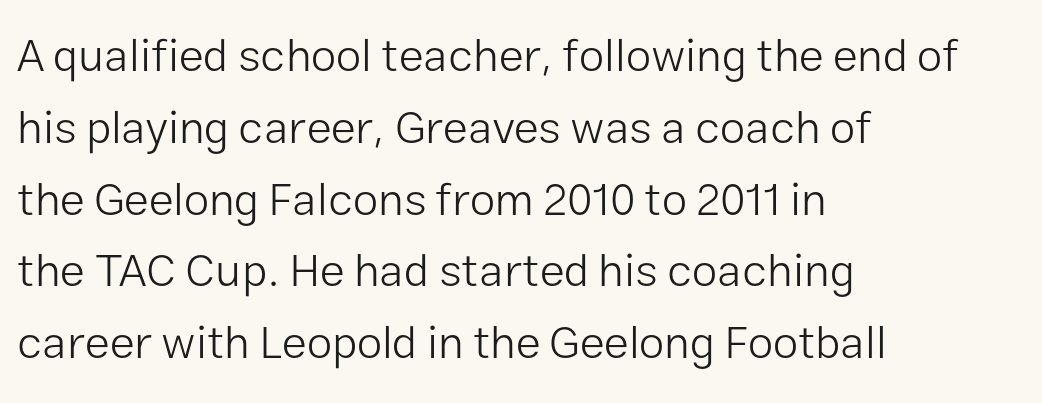
Q: Is the text bold? A: No.
Q: Is the text italic (slanted)? A: No, it is upright.
Q: Is the typeface a serif or a sans-serif typeface? A: Sans-serif.
Q: Is the text underlined? A: No.
Q: How is the paragraph aligned? A: Left-aligned.
Q: Is the spacing between letters normal or unusually wide? A: Normal.
Q: Is the spacing between lines tight, normal or loose? A: Normal.
Q: Width (condensed, normal, or wide)? A: Normal.
Q: Stroke contrast? A: Low.
Q: x-height? A: Medium.
Q: Monospaced? A: No.
